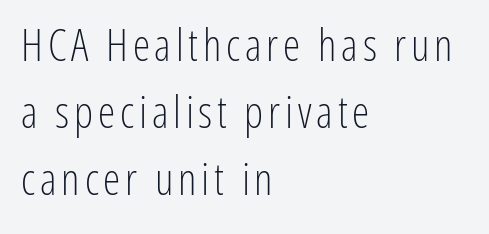
The image shows 44 px light, condensed sans-serif type, upright; set left-aligned, normal line spacing (1.52x), not underlined; low stroke contrast and a medium x-height.
